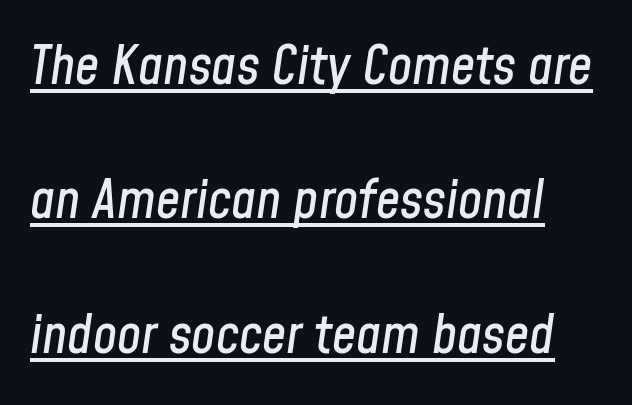
The passage shown is typed in a proportional face where columns would drift. The lines are quadded left. One glance says open: line gaps are wider than usual. The axis of the letterforms is tilted away from vertical. The specimen includes a rule beneath the text block's lines. The tracking reads as untouched default to a designer's eye.
